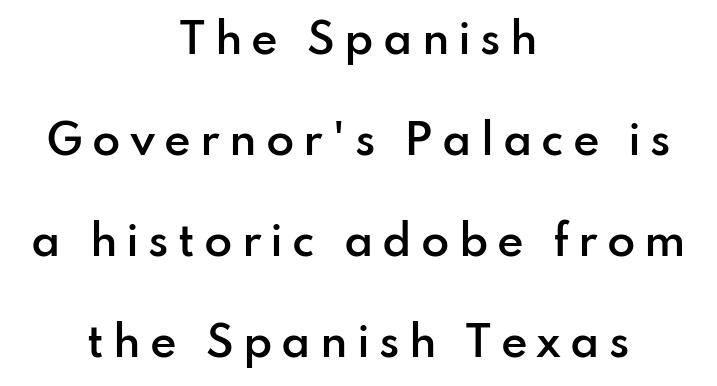
Q: Is the text bold? A: Semi-bold.
Q: Is the text italic (slanted)? A: No, it is upright.
Q: Is the typeface a serif or a sans-serif typeface? A: Sans-serif.
Q: Is the text underlined? A: No.
Q: How is the paragraph aligned? A: Centered.
Q: Is the spacing between letters normal or unusually wide? A: Unusually wide.
Q: Is the spacing between lines tight, normal or loose? A: Loose.
Q: Width (condensed, normal, or wide)? A: Normal.
Q: Stroke contrast? A: Low.
Q: x-height? A: Small.
Q: Monospaced? A: No.
